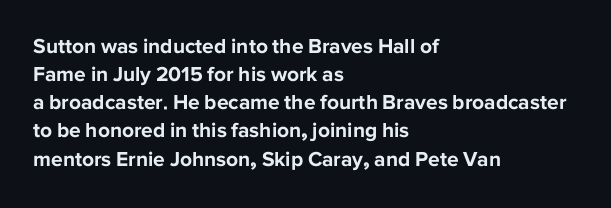
The image shows 21 px bold type, upright; set left-aligned, normal line spacing (1.34x), normal letter spacing, not underlined.
